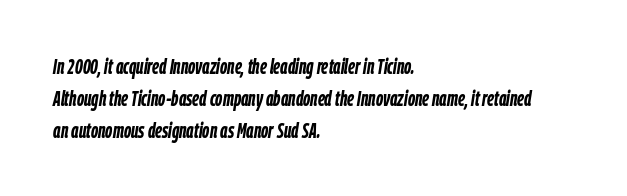
{"italic": "yes", "lean": "right", "slant_degrees": 9, "bold": "yes", "underline": "no", "align": "left", "line_spacing": "normal", "line_spacing_ratio": 1.52, "letter_spacing": "normal", "letter_spacing_em": 0.0, "glyph_px": 21}
